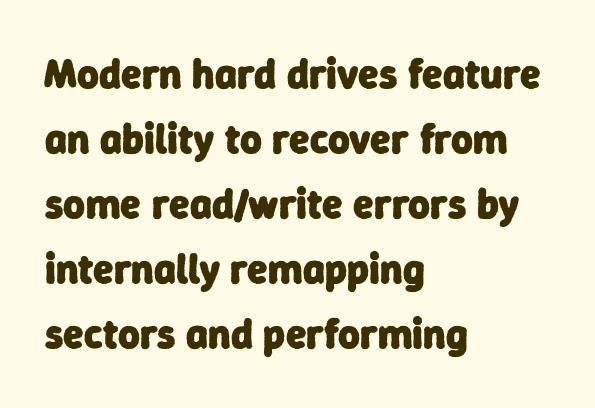
{"serif": "no", "bold": "yes", "weight": "heavy", "width": "normal", "stroke_contrast": "low", "x_height": "medium", "monospaced": "no", "underline": "no", "align": "left", "line_spacing": "normal", "line_spacing_ratio": 1.55, "letter_spacing": "normal", "letter_spacing_em": 0.0, "glyph_px": 42}
